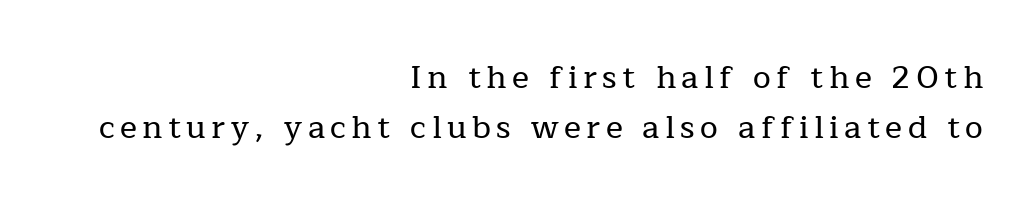
{"serif": "yes", "italic": "no", "width": "normal", "stroke_contrast": "low", "x_height": "medium", "monospaced": "no", "underline": "no", "align": "right", "line_spacing": "normal", "line_spacing_ratio": 1.55, "glyph_px": 32}
